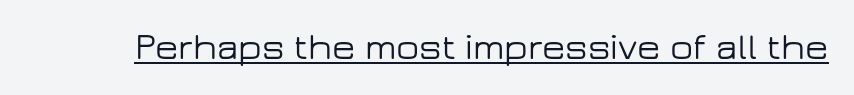
The image shows 38 px wide sans-serif type, upright; set normal letter spacing, underlined; low stroke contrast and a medium x-height.
